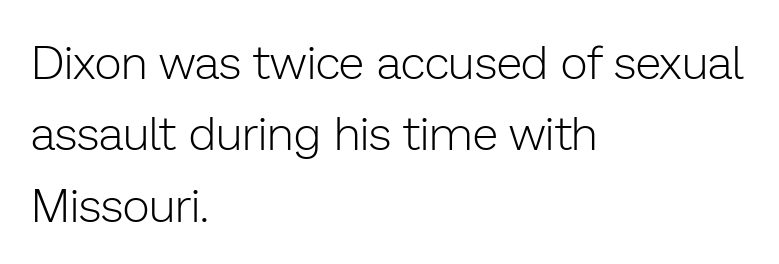
The image shows 47 px light sans-serif type, upright; set left-aligned, normal line spacing (1.52x), normal letter spacing, not underlined; low stroke contrast and a medium x-height.
